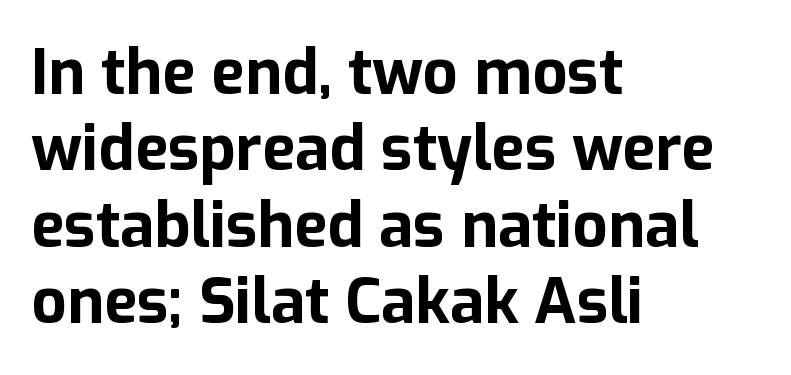
Q: Is the text bold? A: Yes.
Q: Is the text italic (slanted)? A: No, it is upright.
Q: Is the typeface a serif or a sans-serif typeface? A: Sans-serif.
Q: Is the text underlined? A: No.
Q: How is the paragraph aligned? A: Left-aligned.
Q: Is the spacing between letters normal or unusually wide? A: Normal.
Q: Width (condensed, normal, or wide)? A: Normal.
Q: Stroke contrast? A: Low.
Q: x-height? A: Medium.
Q: Monospaced? A: No.
